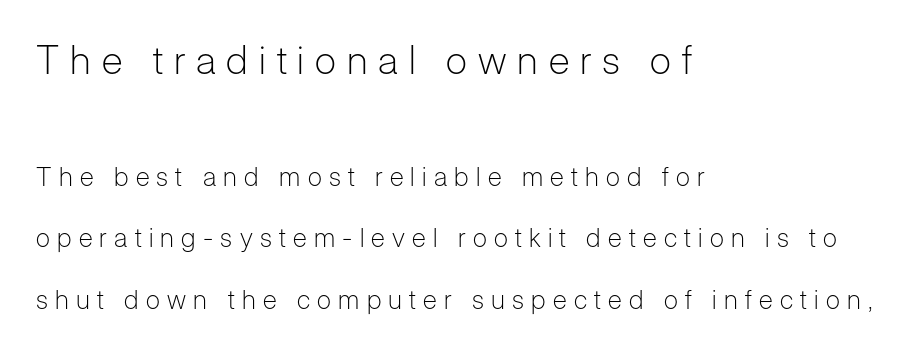
Q: Is the text bold? A: No.
Q: Is the text italic (slanted)? A: No, it is upright.
Q: Is the typeface a serif or a sans-serif typeface? A: Sans-serif.
Q: Is the text underlined? A: No.
Q: How is the paragraph aligned? A: Left-aligned.
Q: Is the spacing between letters normal or unusually wide? A: Unusually wide.
Q: Is the spacing between lines tight, normal or loose? A: Loose.
Q: Which block of text is set in a larger size, the first (top) or the second (bottom)? A: The first (top) one.
Q: Width (condensed, normal, or wide)? A: Normal.
Q: Stroke contrast? A: Low.
Q: x-height? A: Medium.
Q: Monospaced? A: No.
